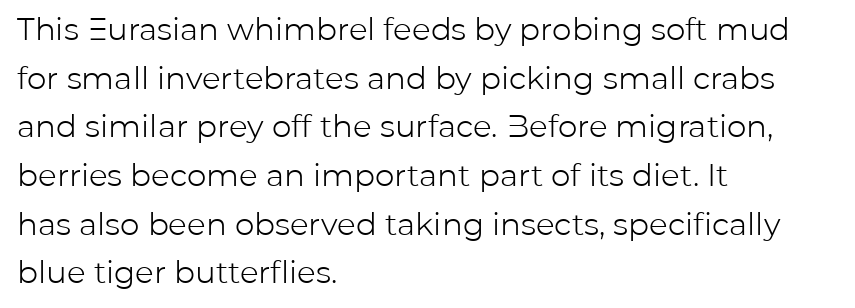
{"serif": "no", "italic": "no", "bold": "no", "weight": "light", "width": "normal", "stroke_contrast": "low", "x_height": "medium", "monospaced": "no", "underline": "no", "align": "left", "line_spacing": "normal", "line_spacing_ratio": 1.57, "letter_spacing": "normal", "letter_spacing_em": 0.0, "glyph_px": 31}
